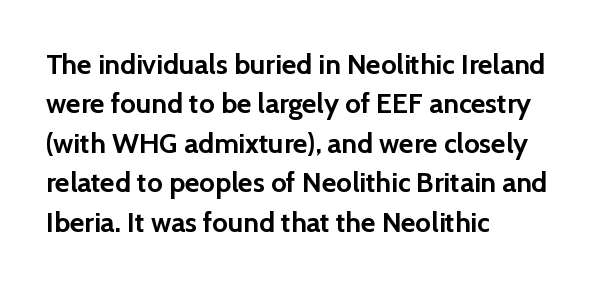
{"serif": "no", "italic": "no", "bold": "yes", "weight": "semibold", "width": "normal", "x_height": "medium", "monospaced": "no", "underline": "no", "align": "left", "line_spacing": "normal", "line_spacing_ratio": 1.41, "letter_spacing": "normal", "letter_spacing_em": 0.0, "glyph_px": 28}
